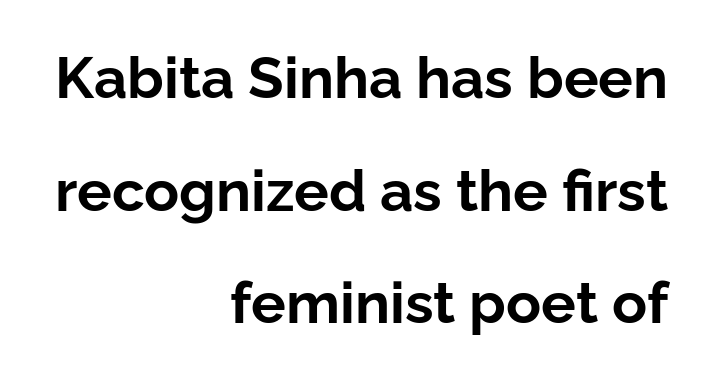
{"serif": "no", "italic": "no", "bold": "yes", "weight": "bold", "width": "normal", "stroke_contrast": "low", "x_height": "medium", "monospaced": "no", "underline": "no", "align": "right", "line_spacing": "loose", "line_spacing_ratio": 1.94, "letter_spacing": "normal", "letter_spacing_em": 0.0, "glyph_px": 58}
